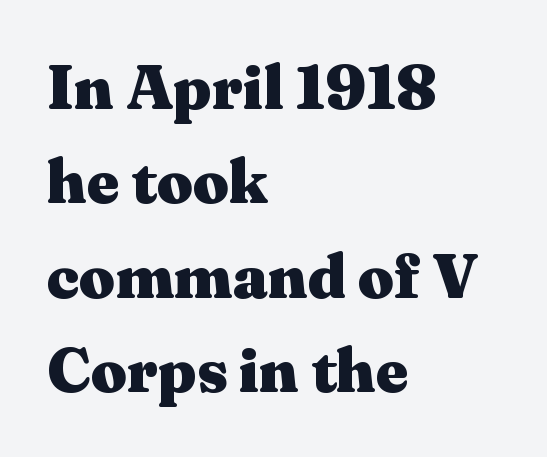
The image shows 63 px heavy, wide serif type, upright; set left-aligned, normal line spacing (1.5x), normal letter spacing, not underlined; medium stroke contrast and a medium x-height.
